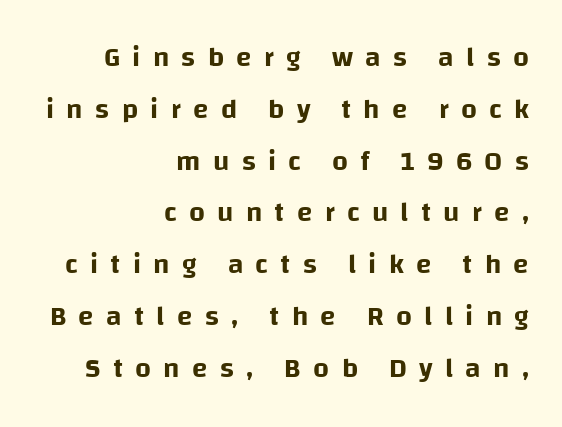
Q: Is the text italic (slanted)? A: No, it is upright.
Q: Is the typeface a serif or a sans-serif typeface? A: Sans-serif.
Q: Is the text underlined? A: No.
Q: How is the paragraph aligned? A: Right-aligned.
Q: Is the spacing between letters normal or unusually wide? A: Unusually wide.
Q: Width (condensed, normal, or wide)? A: Normal.
Q: Stroke contrast? A: Low.
Q: x-height? A: Large.
Q: Monospaced? A: No.
